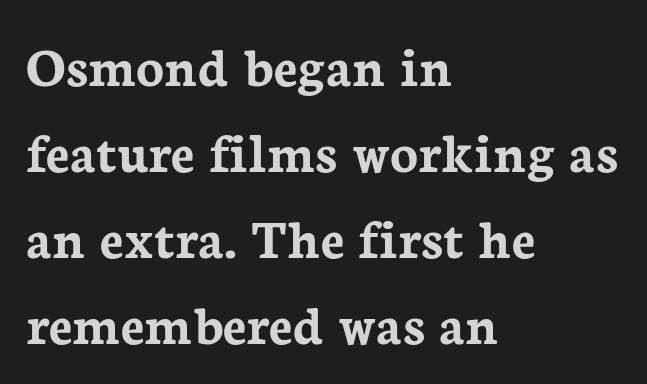
The image shows 58 px semibold serif type, upright; set left-aligned, normal line spacing (1.48x), normal letter spacing, not underlined; low stroke contrast and a medium x-height.
